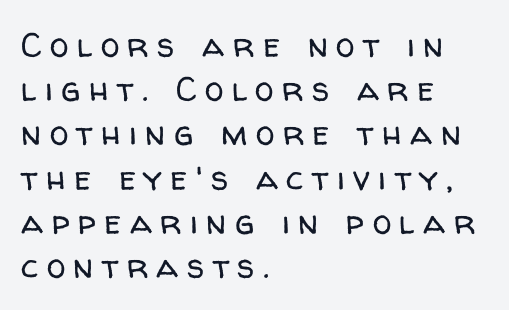
Q: Is the text bold? A: No.
Q: Is the text italic (slanted)? A: No, it is upright.
Q: Is the typeface a serif or a sans-serif typeface? A: Sans-serif.
Q: Is the text underlined? A: No.
Q: How is the paragraph aligned? A: Left-aligned.
Q: Is the spacing between letters normal or unusually wide? A: Unusually wide.
Q: Is the spacing between lines tight, normal or loose? A: Normal.
Q: Width (condensed, normal, or wide)? A: Normal.
Q: Stroke contrast? A: Low.
Q: x-height? A: Medium.
Q: Monospaced? A: No.
